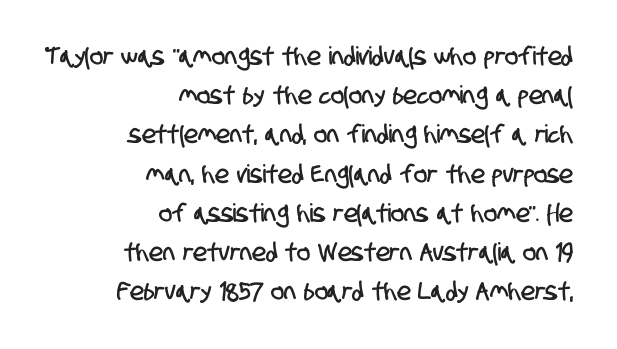
The image shows 25 px text type; set right-aligned, normal line spacing (1.57x), normal letter spacing, not underlined.
